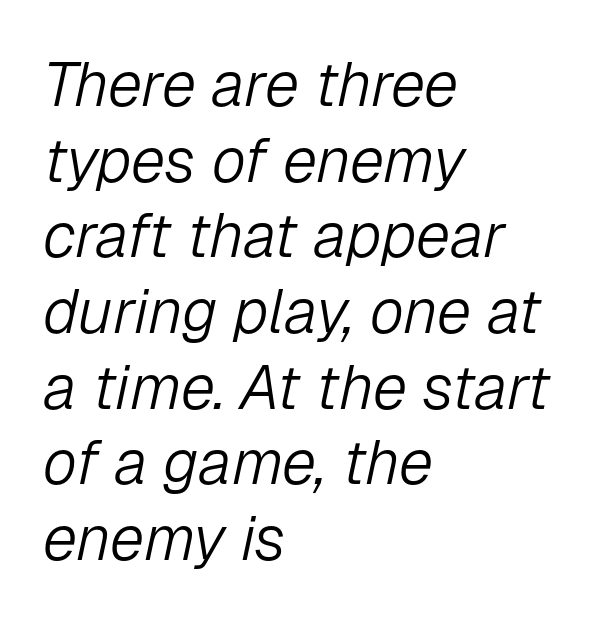
Slanted lettering throughout. Is the letter spacing exaggerated? No — it looks like the ordinary default. Summary of weight: not heavy and not bold. The strip under each line holds only bare page. The face used here is proportionally spaced, like ordinary book or web type. Horizontally, the lines are justified to the leading edge only.
